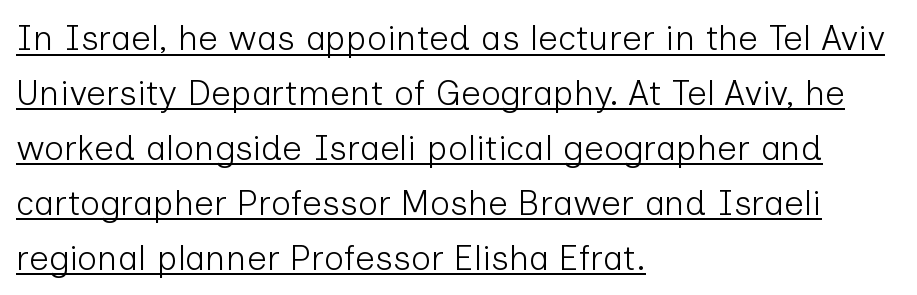
The image shows 35 px light sans-serif type, upright; set left-aligned, normal line spacing (1.57x), normal letter spacing, underlined; low stroke contrast and a medium x-height.
